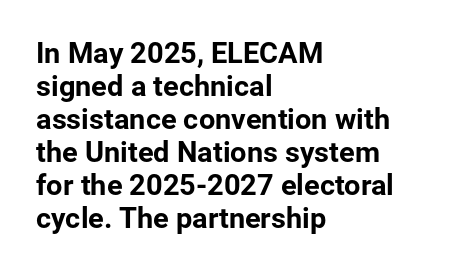
Descender tails drop into unmarked territory. Does extra space separate the letters? No, they use regular spacing. Rendered with straight, roman letterforms. Interline gaps are noticeably narrow in this sample.
